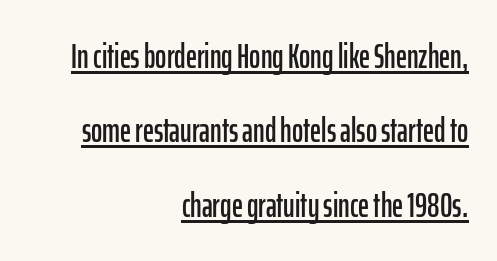
Q: Is the text italic (slanted)? A: No, it is upright.
Q: Is the typeface a serif or a sans-serif typeface? A: Sans-serif.
Q: Is the text underlined? A: Yes.
Q: How is the paragraph aligned? A: Right-aligned.
Q: Is the spacing between letters normal or unusually wide? A: Normal.
Q: Is the spacing between lines tight, normal or loose? A: Loose.
Q: Width (condensed, normal, or wide)? A: Condensed.
Q: Stroke contrast? A: Low.
Q: x-height? A: Medium.
Q: Monospaced? A: No.
